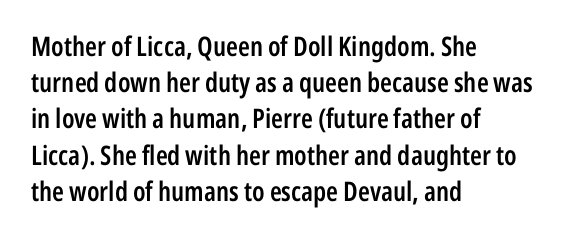
The image shows 27 px text type, upright; set left-aligned, normal line spacing (1.34x), normal letter spacing, not underlined.
